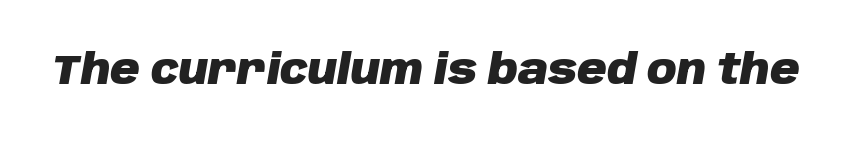
Q: Is the text bold? A: Yes.
Q: Is the text italic (slanted)? A: Yes, it leans right by about 10 degrees.
Q: Is the text underlined? A: No.
Q: Is the spacing between letters normal or unusually wide? A: Normal.
Q: Width (condensed, normal, or wide)? A: Normal.
Q: Stroke contrast? A: Low.
Q: x-height? A: Large.
Q: Monospaced? A: No.
